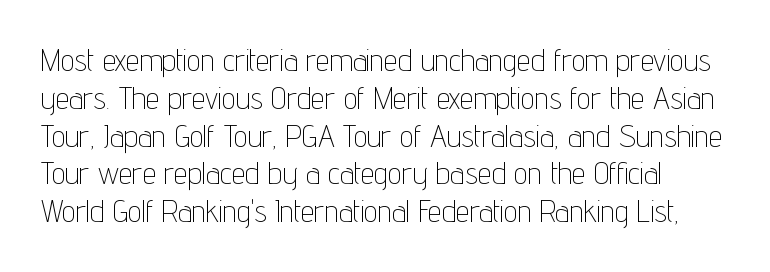
This rendering leaves character spacing at its baseline value. Font category for this specimen: sans-serif. Bare-footed words on every line. You could not count columns in this text — the font is proportionally spaced. Compared with a typical body face, this is equally light or lighter still. Every stem runs plumb, perpendicular to the baseline.
